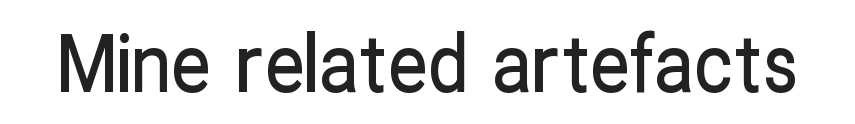
Honestly, the letter spacing is just normal — you wouldn't notice it. Letterform terminals end flat and unadorned throughout the passage. Each letter keeps its own natural width here, so spacing adapts to shape. Letters rest on an invisible, unmarked baseline. This sample uses an upright cut, with every glyph sitting square on the baseline.
